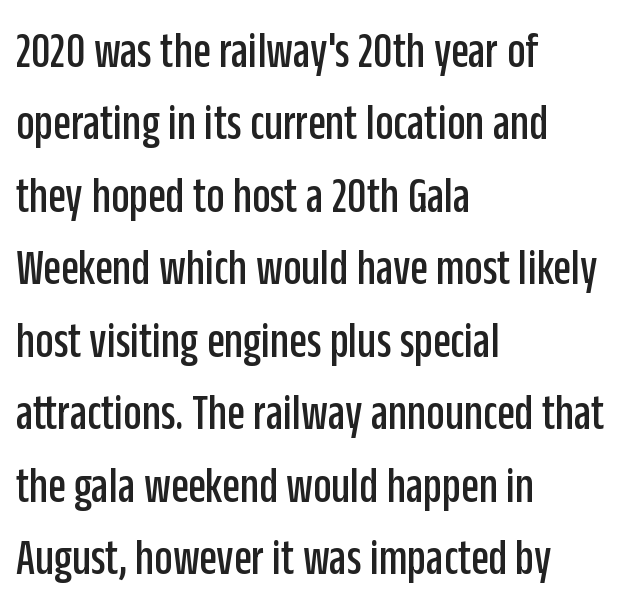
In CSS terms this would be text-align: left. You could not count columns in this text — the font is proportionally spaced. Notice how the stems are strictly vertical — no italics here. Vertical spacing — default. This sample uses plain, unmodified letter spacing.
